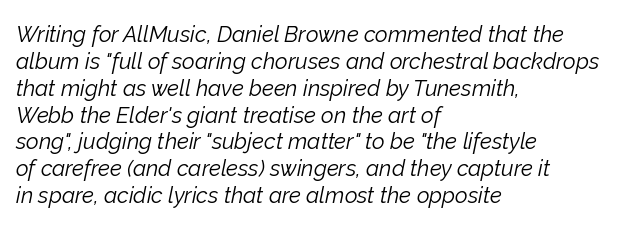
Q: Is the text bold? A: No.
Q: Is the text italic (slanted)? A: Yes, it leans right by about 12 degrees.
Q: Is the text underlined? A: No.
Q: How is the paragraph aligned? A: Left-aligned.
Q: Is the spacing between letters normal or unusually wide? A: Normal.
